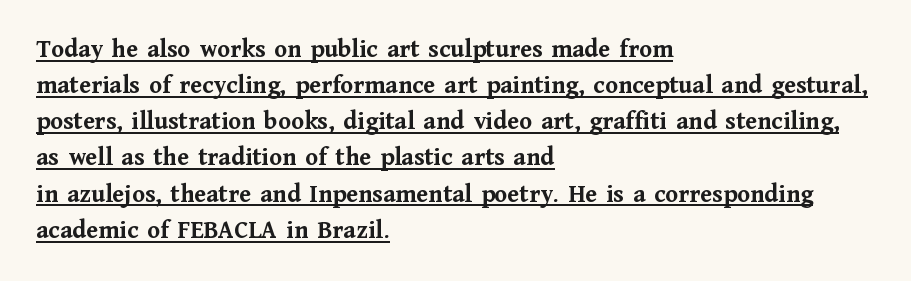
Observe the ordinary spacing: letters are neighbours, not strangers. Vertically, the passage feels balanced, rows spaced as you'd expect. Decoration check: the copy is underlined. The text block is weighted toward the left margin, trailing off unevenly rightward. Summary of weight: heavy, a full bold.
